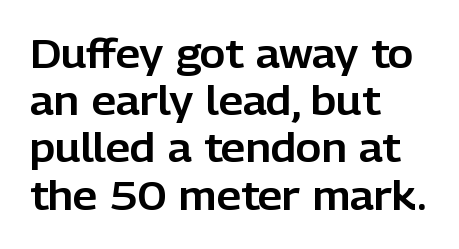
You could not count columns in this text — the font is proportionally spaced. The gap between lines stays unmarked. Quick note: not italic, upright. Short note: letters normally spaced. Alignment: flush left.
